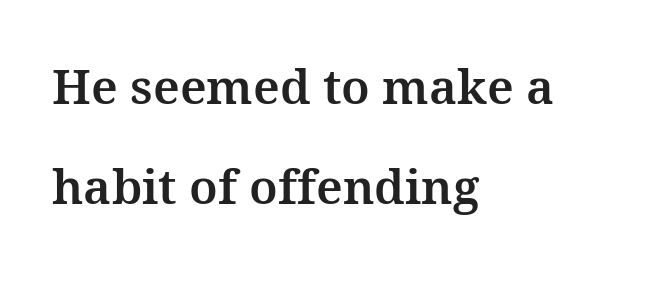
{"serif": "yes", "italic": "no", "width": "normal", "stroke_contrast": "medium", "x_height": "medium", "monospaced": "no", "underline": "no", "align": "left", "line_spacing": "loose", "line_spacing_ratio": 2.08, "letter_spacing": "normal", "letter_spacing_em": 0.0, "glyph_px": 48}
